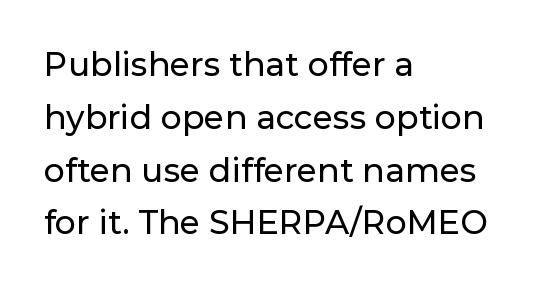
The image shows 33 px sans-serif type, upright; set left-aligned, normal line spacing (1.6x), normal letter spacing, not underlined; low stroke contrast and a medium x-height.
